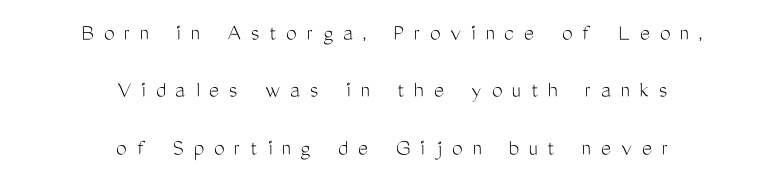
This is roman type, the default non-slanted kind. There is plenty of visible air inserted between adjacent glyphs. If you measured baseline to baseline, you'd find a long distance. Underline: absent. These glyphs show unthickened strokes, regular width or finer.
